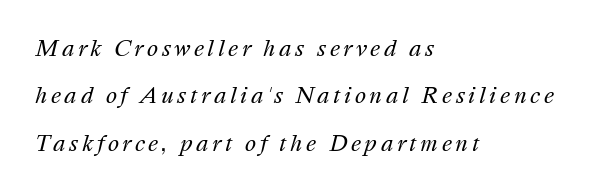
{"italic": "yes", "lean": "right", "slant_degrees": 16, "bold": "no", "underline": "no", "align": "left", "line_spacing": "loose", "line_spacing_ratio": 2.26, "glyph_px": 21}
